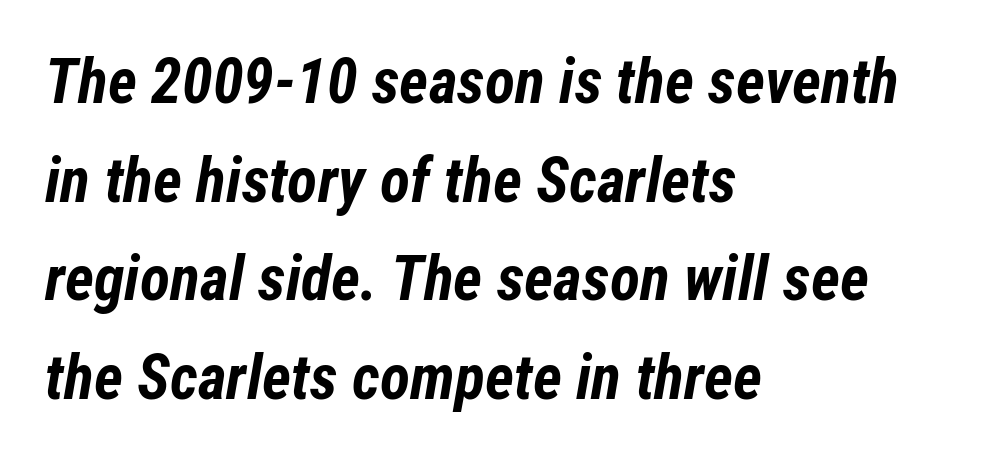
Q: Is the text bold? A: Yes.
Q: Is the text italic (slanted)? A: Yes, it leans right by about 12 degrees.
Q: Is the text underlined? A: No.
Q: How is the paragraph aligned? A: Left-aligned.
Q: Is the spacing between letters normal or unusually wide? A: Normal.
Q: Is the spacing between lines tight, normal or loose? A: Normal.
Q: Width (condensed, normal, or wide)? A: Condensed.
Q: Stroke contrast? A: Low.
Q: x-height? A: Medium.
Q: Monospaced? A: No.
